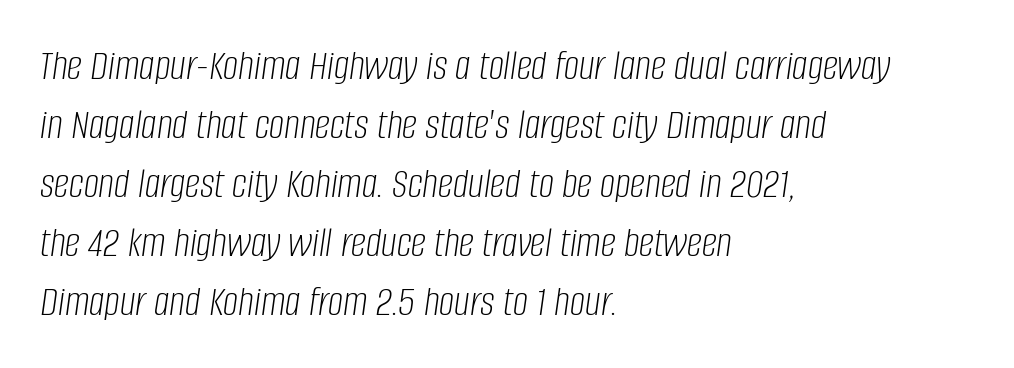
The face used here is rendered with its standard letterfit. Regarding leading, the lines here are spaced in the standard way. The baseline area is clear. Typeset ragged right — the left edge is the straight one.
